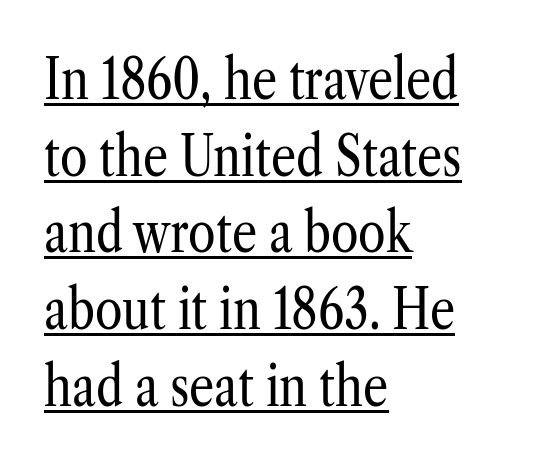
{"serif": "yes", "italic": "no", "bold": "no", "weight": "regular", "width": "condensed", "stroke_contrast": "low", "x_height": "medium", "monospaced": "no", "underline": "yes", "align": "left", "line_spacing": "normal", "line_spacing_ratio": 1.37, "letter_spacing": "normal", "letter_spacing_em": 0.0, "glyph_px": 56}
